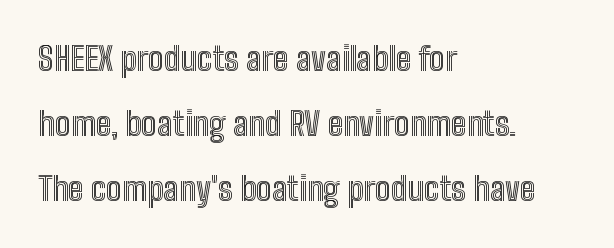
In CSS terms this would be text-align: left. No word sits above an underline. The axis of the letterforms is exactly vertical. Students, note that the glyphs here touch the page at normal intervals.
